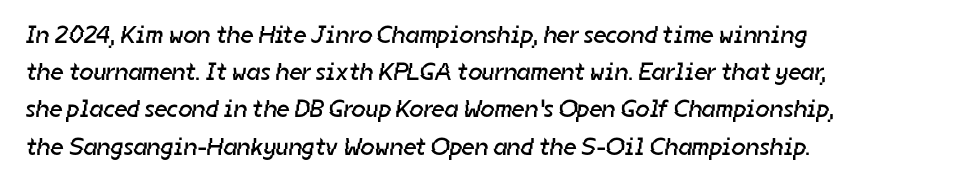
The image shows 25 px text type; set left-aligned, normal line spacing (1.49x), normal letter spacing, not underlined.
